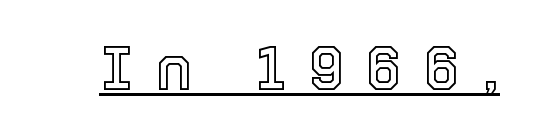
{"italic": "no", "width": "normal", "x_height": "medium", "monospaced": "no", "underline": "yes", "letter_spacing": "wide", "letter_spacing_em": 0.38, "glyph_px": 62}
